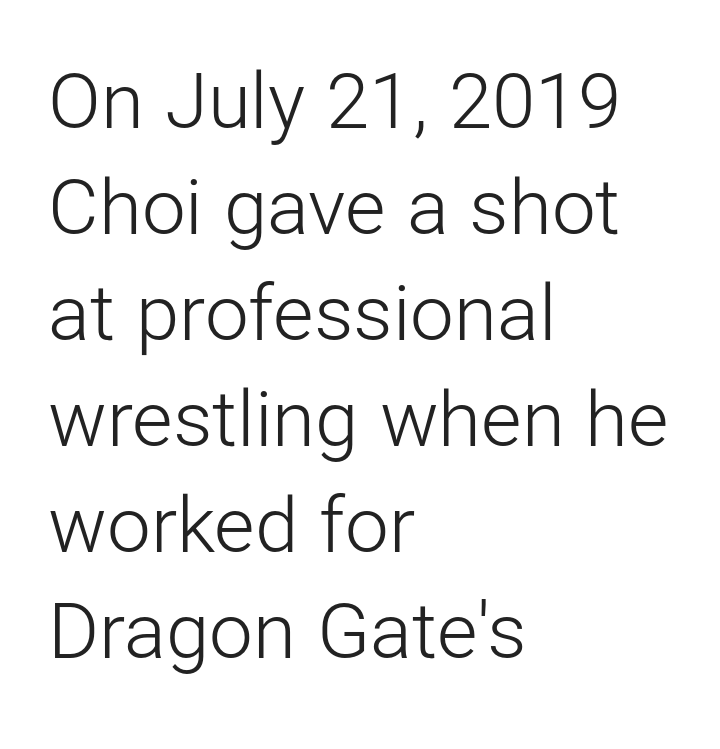
{"serif": "no", "italic": "no", "bold": "no", "weight": "light", "width": "normal", "stroke_contrast": "low", "x_height": "medium", "monospaced": "no", "underline": "no", "align": "left", "line_spacing": "normal", "line_spacing_ratio": 1.36, "letter_spacing": "normal", "letter_spacing_em": 0.0, "glyph_px": 78}
